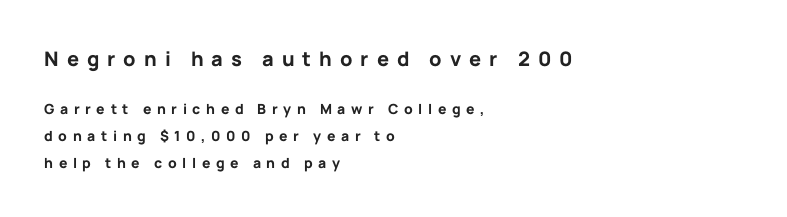
Q: Is the text bold? A: Yes.
Q: Is the text italic (slanted)? A: No, it is upright.
Q: Is the text underlined? A: No.
Q: How is the paragraph aligned? A: Left-aligned.
Q: Is the spacing between letters normal or unusually wide? A: Unusually wide.
Q: Is the spacing between lines tight, normal or loose? A: Loose.
Q: Which block of text is set in a larger size, the first (top) or the second (bottom)? A: The first (top) one.
